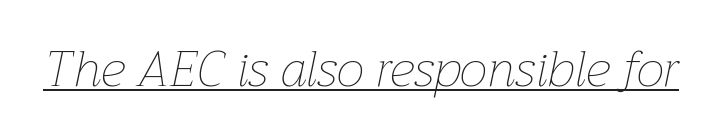
The image shows 50 px thin type, italic (leaning right); set normal letter spacing, underlined; low stroke contrast and a medium x-height.
